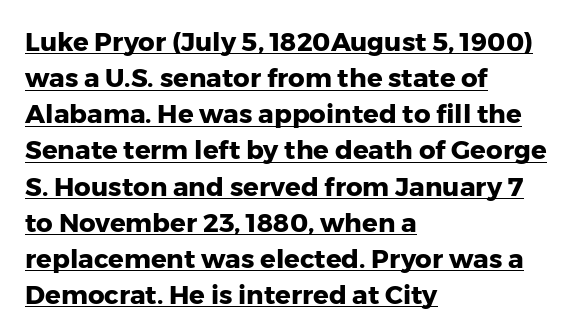
The image shows 26 px bold type, upright; set left-aligned, normal line spacing (1.39x), normal letter spacing, underlined.
